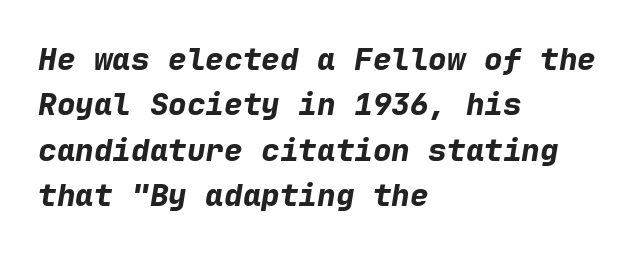
The image shows 31 px bold type, italic (leaning right), monospaced; set left-aligned, normal line spacing (1.46x), normal letter spacing, not underlined; low stroke contrast and a medium x-height.
